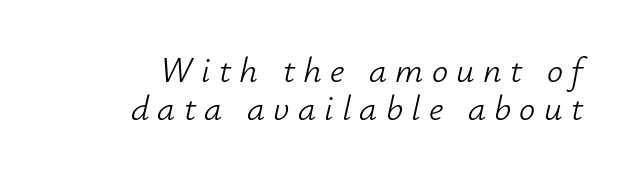
Looks like regular typesetting: each glyph gets only the width it needs. Display-style spreading of the glyphs; the letterfit is very open. The glyphs are unaccompanied by any horizontal stroke below them. Tightly led — the rows are bunched.
